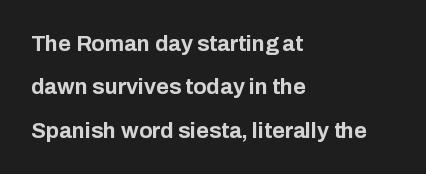
{"italic": "no", "bold": "yes", "underline": "no", "align": "left", "line_spacing": "loose", "line_spacing_ratio": 1.97, "letter_spacing": "normal", "letter_spacing_em": 0.0, "glyph_px": 22}
